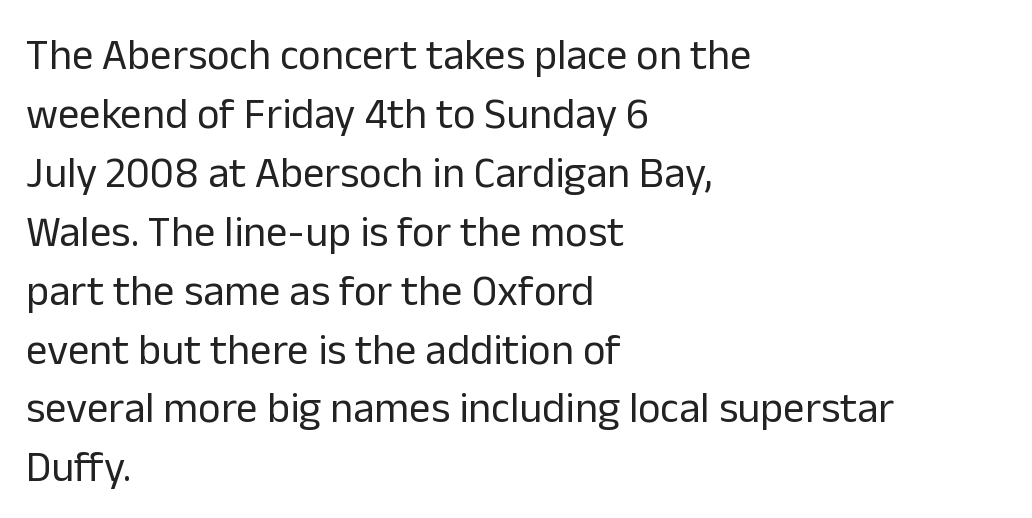
{"serif": "no", "italic": "no", "bold": "no", "weight": "regular", "width": "normal", "stroke_contrast": "low", "x_height": "medium", "monospaced": "no", "underline": "no", "align": "left", "line_spacing": "normal", "line_spacing_ratio": 1.37, "letter_spacing": "normal", "letter_spacing_em": 0.0, "glyph_px": 43}
